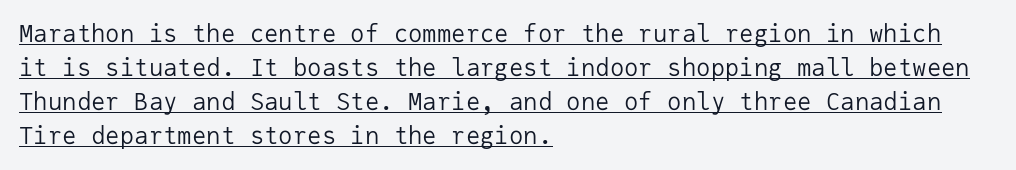
Italic: no, the glyphs are upright roman. The gaps between neighbouring characters are ordinary and unremarkable. Weight: in the light-to-regular range. Leading matches the norm, producing a regular column. Caption: multi-line text, flush left, ragged right. Glance below the letters and you will spot a drawn line.
